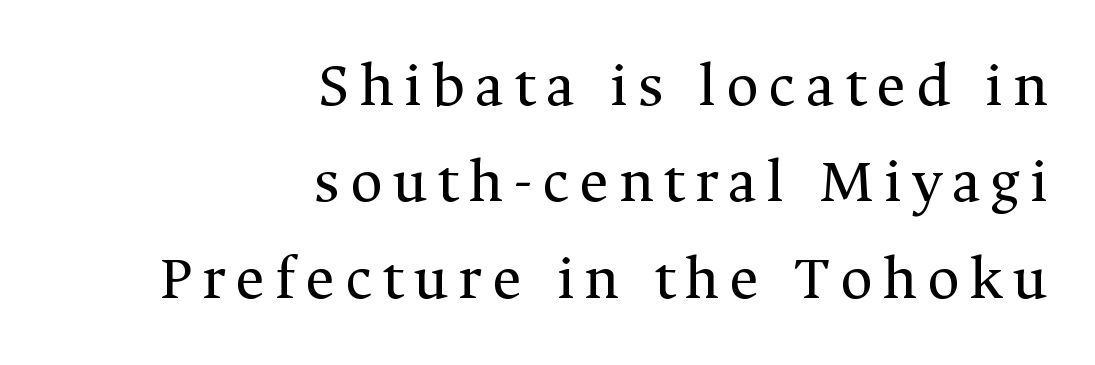
Q: Is the text bold? A: No.
Q: Is the text italic (slanted)? A: No, it is upright.
Q: Is the typeface a serif or a sans-serif typeface? A: Serif.
Q: Is the text underlined? A: No.
Q: How is the paragraph aligned? A: Right-aligned.
Q: Is the spacing between lines tight, normal or loose? A: Normal.
Q: Width (condensed, normal, or wide)? A: Normal.
Q: Stroke contrast? A: Medium.
Q: x-height? A: Medium.
Q: Monospaced? A: No.
